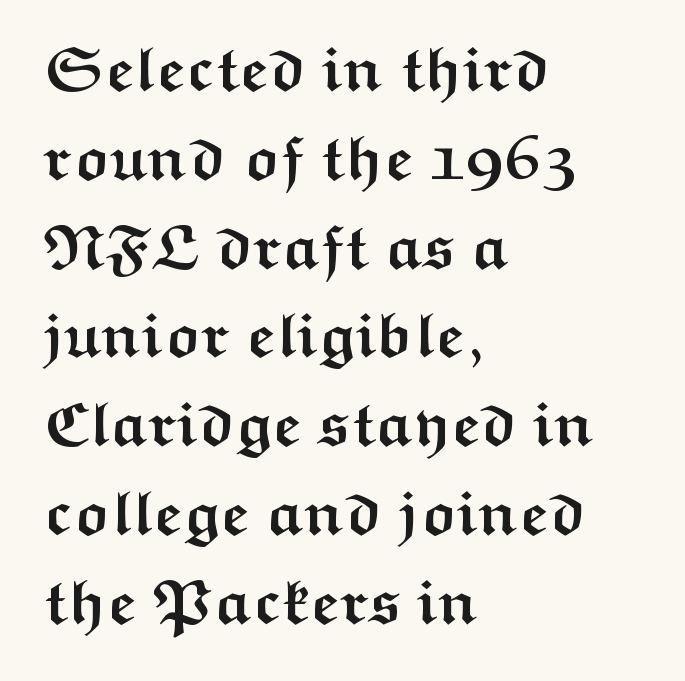
Q: Is the text bold? A: Yes.
Q: Is the text italic (slanted)? A: No, it is upright.
Q: Is the typeface a serif or a sans-serif typeface? A: Sans-serif.
Q: Is the text underlined? A: No.
Q: How is the paragraph aligned? A: Left-aligned.
Q: Is the spacing between letters normal or unusually wide? A: Normal.
Q: Is the spacing between lines tight, normal or loose? A: Normal.
Q: Width (condensed, normal, or wide)? A: Wide.
Q: Stroke contrast? A: Medium.
Q: x-height? A: Medium.
Q: Monospaced? A: No.
